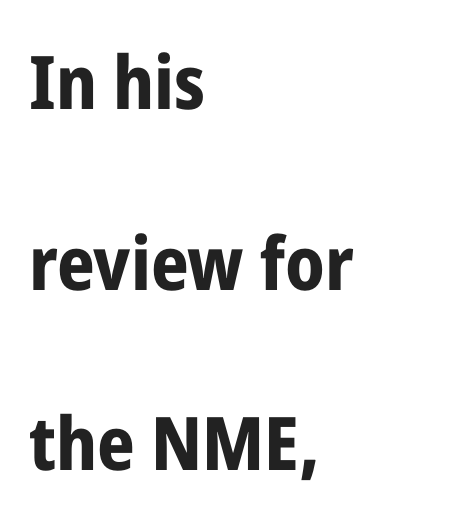
Typographic density is high because the face is bold. Notice the wide empty band between every row — that's loose leading. Compared with typical body copy, the letter spacing here is the same. The font family rendered here belongs to the sans-serif group. Varying glyph widths throughout — classic text-font behaviour. Caption: multi-line text, flush left, ragged right.
